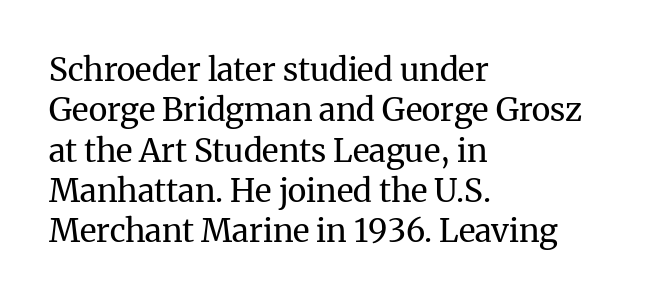
The image shows 32 px regular-weight serif type, upright; set left-aligned, normal line spacing (1.26x), normal letter spacing, not underlined; medium stroke contrast and a medium x-height.
